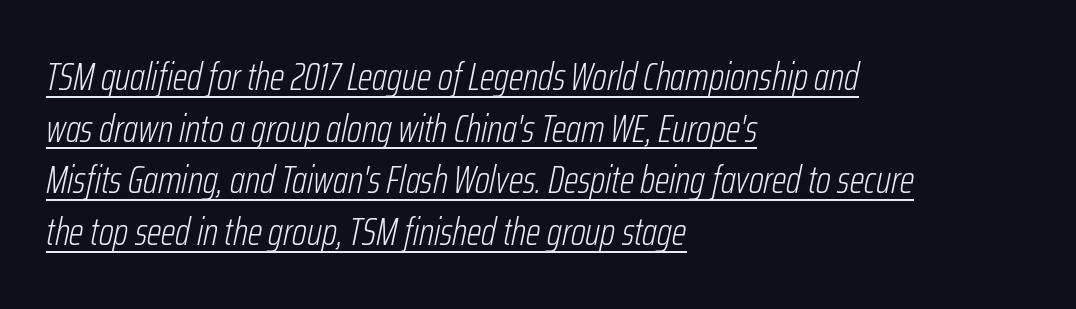
Is this a fixed-width face? No — the glyphs have proportional, varying widths. A baseline rule has been typeset under these characters. The letters sit at their default tracking, neither squeezed nor spread. Does the copy run flush right? No — it runs flush left.
